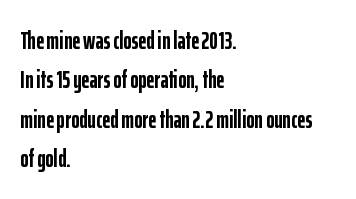
Q: Is the text bold? A: Yes.
Q: Is the text italic (slanted)? A: No, it is upright.
Q: Is the text underlined? A: No.
Q: How is the paragraph aligned? A: Left-aligned.
Q: Is the spacing between letters normal or unusually wide? A: Normal.
Q: Is the spacing between lines tight, normal or loose? A: Normal.
